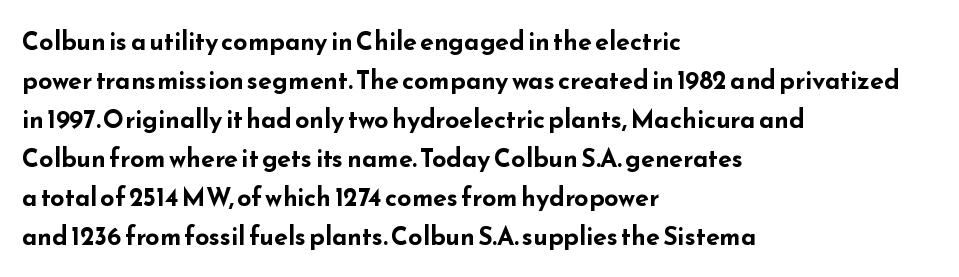
Q: Is the text bold? A: Yes.
Q: Is the text italic (slanted)? A: No, it is upright.
Q: Is the text underlined? A: No.
Q: How is the paragraph aligned? A: Left-aligned.
Q: Is the spacing between letters normal or unusually wide? A: Normal.
Q: Is the spacing between lines tight, normal or loose? A: Normal.
